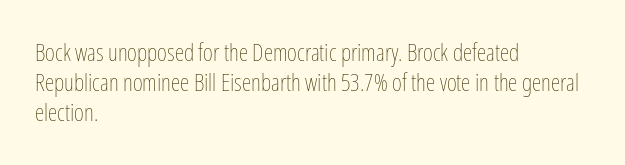
The image shows 24 px text type, upright; set left-aligned, normal line spacing (1.26x), normal letter spacing, not underlined.
